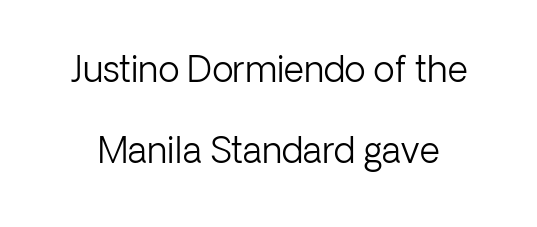
The image shows 35 px light sans-serif type, upright; set loose line spacing (2.31x), normal letter spacing, not underlined; low stroke contrast and a medium x-height.
